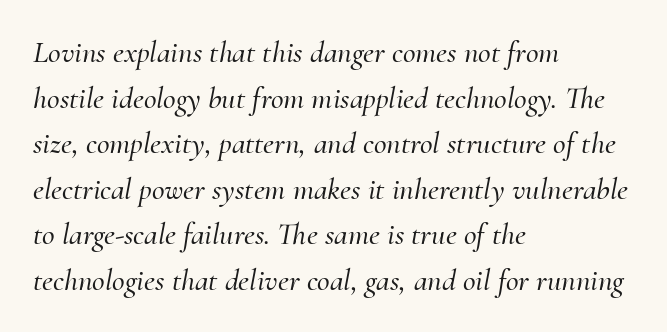
The image shows 31 px serif type, italic (leaning right); set left-aligned, normal line spacing (1.47x), normal letter spacing, not underlined; medium stroke contrast and a small x-height.
